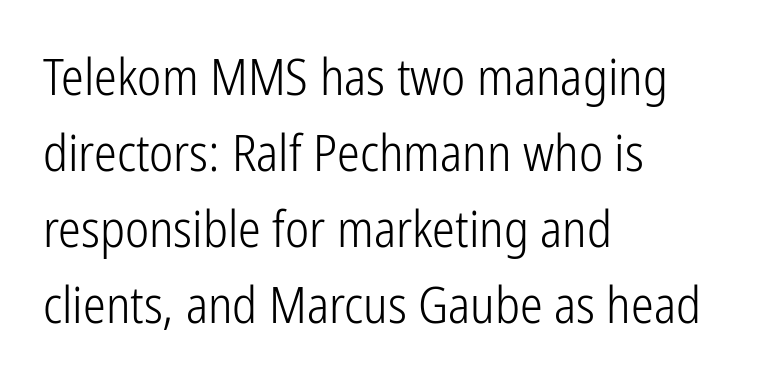
The image shows 51 px light, condensed sans-serif type, upright; set left-aligned, normal line spacing (1.49x), normal letter spacing, not underlined; low stroke contrast and a medium x-height.
